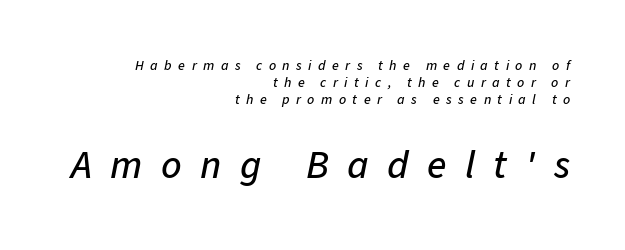
The face used here appears at its bigger size in the lower chunk. The letters advance in unequal steps, a hallmark of proportional type. A clean baseline with only descenders dipping below it. This sample is right-justified, so line beginnings fall wherever the words allow.
